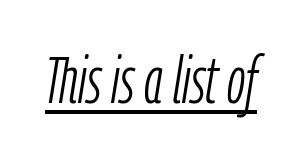
Q: Is the text bold? A: No.
Q: Is the text italic (slanted)? A: Yes, it leans right by about 9 degrees.
Q: Is the text underlined? A: Yes.
Q: Is the spacing between letters normal or unusually wide? A: Normal.
Q: Width (condensed, normal, or wide)? A: Condensed.
Q: Stroke contrast? A: Low.
Q: x-height? A: Medium.
Q: Monospaced? A: No.
